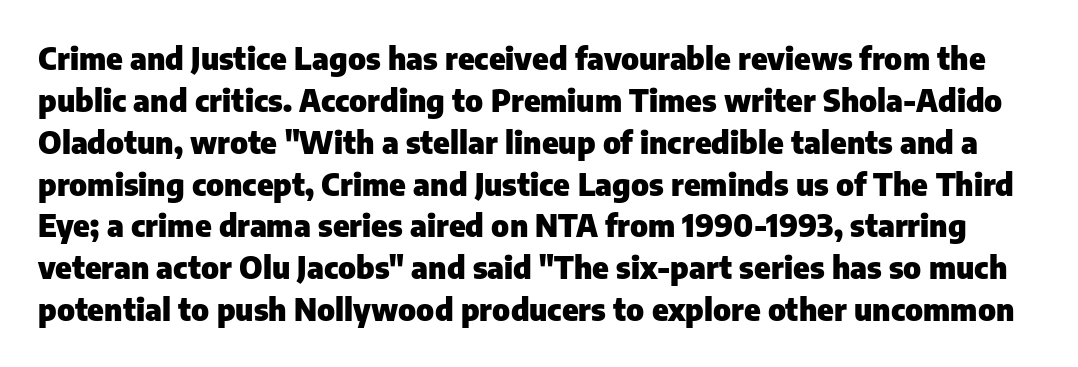
The image shows 31 px heavy sans-serif type, upright; set normal line spacing (1.35x), normal letter spacing, not underlined; low stroke contrast and a medium x-height.
